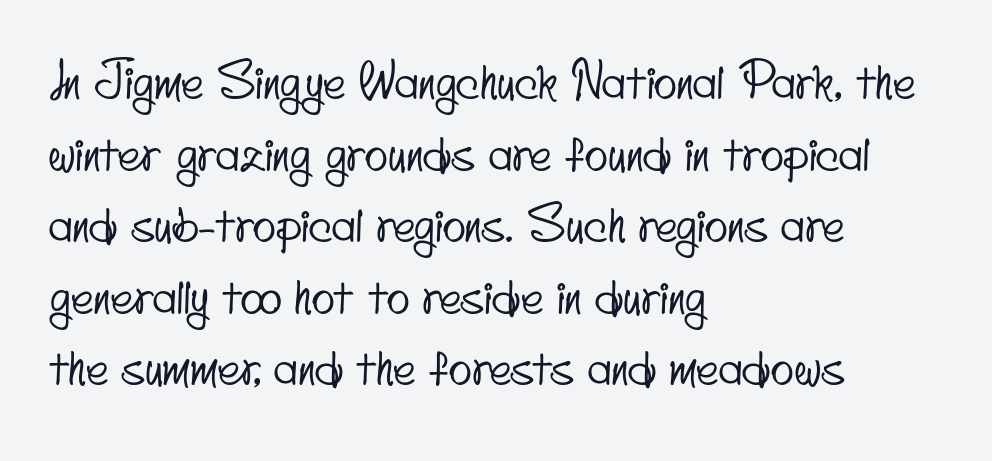
The image shows 48 px condensed sans-serif type; set left-aligned, normal line spacing (1.49x), normal letter spacing, not underlined; low stroke contrast and a small x-height.
